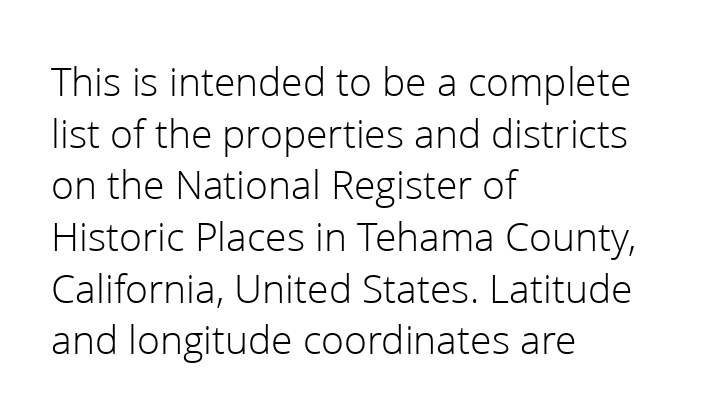
These lines were composed using upright roman letters. Bare-footed words on every line. No chunkiness to these letters — they're not bold. Each letter keeps its own natural width here, so spacing adapts to shape.
